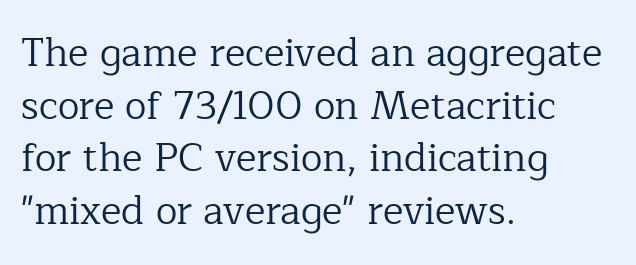
The image shows 39 px regular-weight serif type, upright; set left-aligned, normal line spacing (1.35x), normal letter spacing, not underlined; low stroke contrast and a medium x-height.
